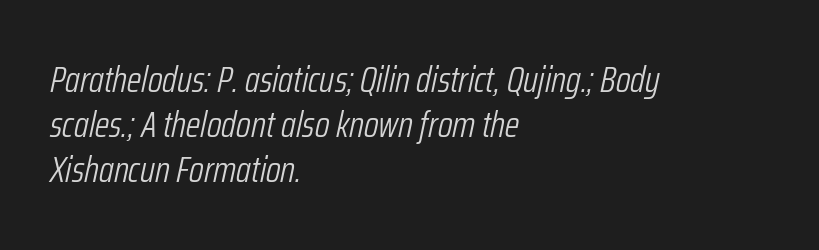
{"italic": "yes", "lean": "right", "slant_degrees": 12, "bold": "no", "weight": "light", "width": "condensed", "stroke_contrast": "low", "x_height": "medium", "monospaced": "no", "underline": "no", "align": "left", "line_spacing_ratio": 1.22, "letter_spacing": "normal", "letter_spacing_em": 0.0, "glyph_px": 37}
